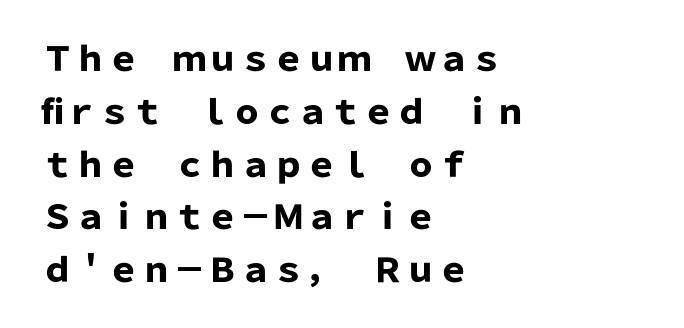
Style check: upright. Underlining? Definitely not there. Each letter keeps its own natural width here, so spacing adapts to shape. What's the leading like? Ordinary, nothing unusual. To sum up the face: it is a sans, with no serifs.
